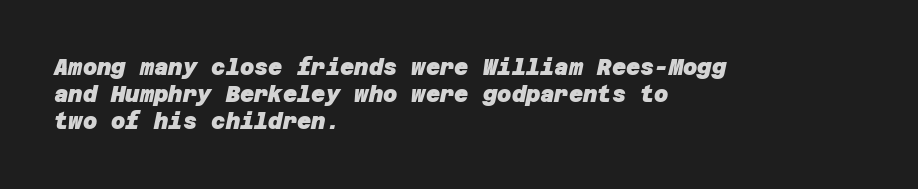
Here the glyphs are tracked normally, forming tight word shapes. The space beneath each line is pristine and unruled. This sample is left-justified, so line endings fall wherever the words run out. Each glyph is drawn with heavy, bold strokes.
